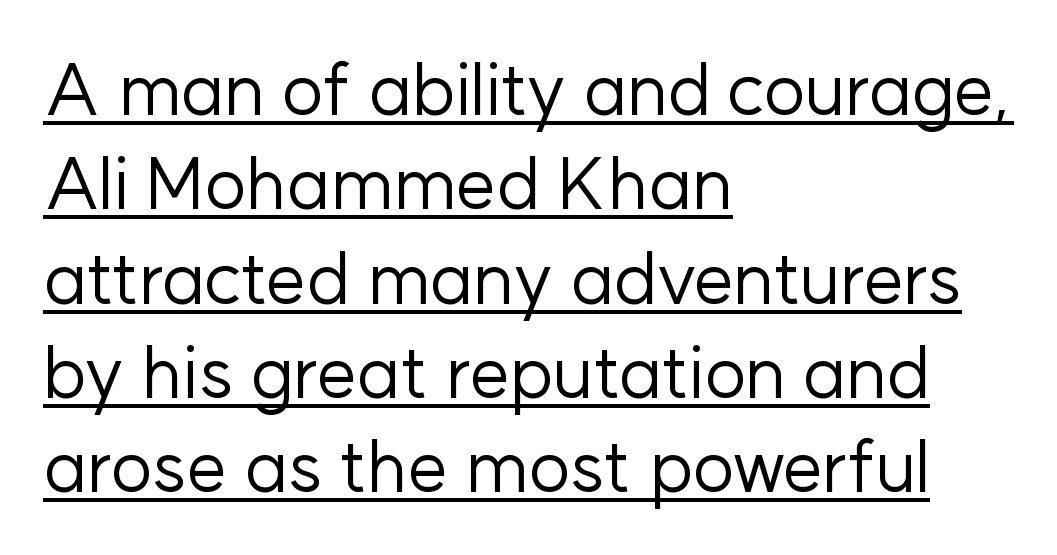
{"serif": "no", "italic": "no", "bold": "no", "weight": "regular", "width": "normal", "stroke_contrast": "low", "x_height": "medium", "monospaced": "no", "underline": "yes", "align": "left", "line_spacing": "normal", "line_spacing_ratio": 1.31, "letter_spacing": "normal", "letter_spacing_em": 0.0, "glyph_px": 72}
